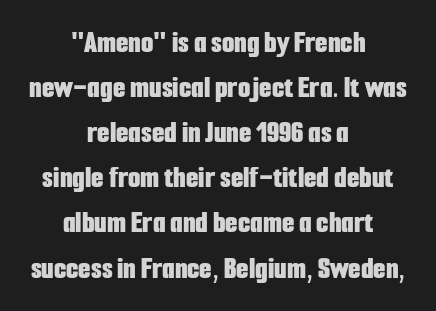
Q: Is the text bold? A: Yes.
Q: Is the text italic (slanted)? A: No, it is upright.
Q: Is the typeface a serif or a sans-serif typeface? A: Sans-serif.
Q: Is the text underlined? A: No.
Q: How is the paragraph aligned? A: Centered.
Q: Is the spacing between letters normal or unusually wide? A: Normal.
Q: Is the spacing between lines tight, normal or loose? A: Normal.
Q: Width (condensed, normal, or wide)? A: Condensed.
Q: Stroke contrast? A: Low.
Q: x-height? A: Medium.
Q: Monospaced? A: No.
